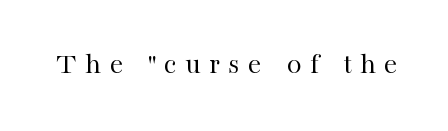
The image shows 30 px regular-weight serif type, upright; set unusually wide letter spacing (+0.29 em), not underlined; high stroke contrast and a medium x-height.
